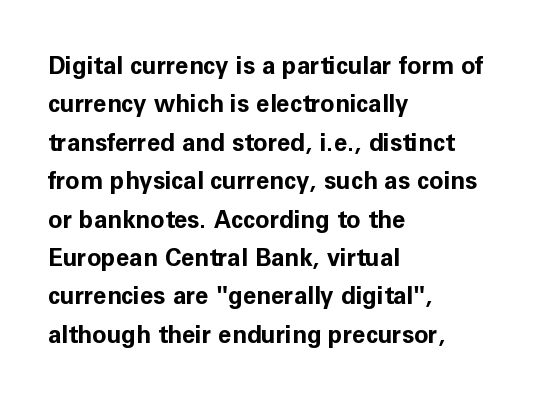
Check the space under the baseline: it is left empty. A classic flush-left, rag-right setting is used for this passage. These lines sit exactly where default settings would place them. Students, note that the glyphs here touch the page at normal intervals. The type sits square on the baseline with zero lean.
